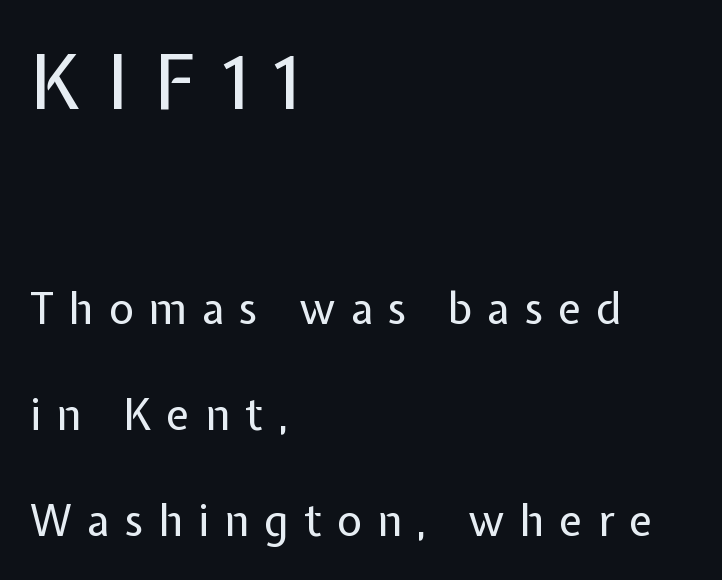
The font's upright variant was chosen for this text. Here the first block reads like a headline and the second like body copy. In CSS terms this would be text-align: left. In terms of leading, this rendering errs on the spacious side. The line texture is sparse and dotted thanks to wide tracking.
